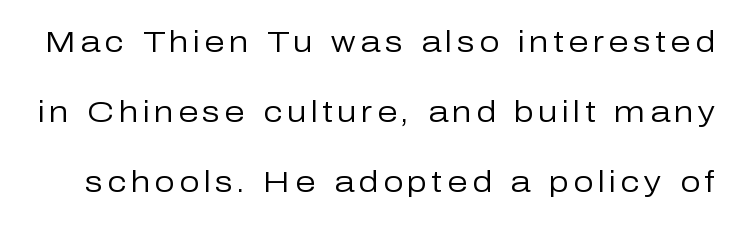
The image shows 29 px regular-weight sans-serif type, upright; set loose line spacing (2.41x), not underlined; low stroke contrast and a medium x-height.
